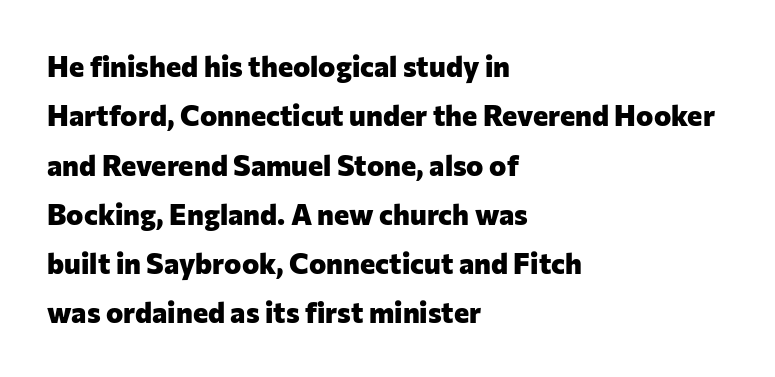
Each letter's strokes conclude bluntly, with no projecting serifs. A clean baseline with only descenders dipping below it. This sample uses plain, unmodified letter spacing. You could not count columns in this text — the font is proportionally spaced. How heavy is the stroke? Heavy — this is a bold. The lines in this sample share a left origin and differ only in where they stop.
